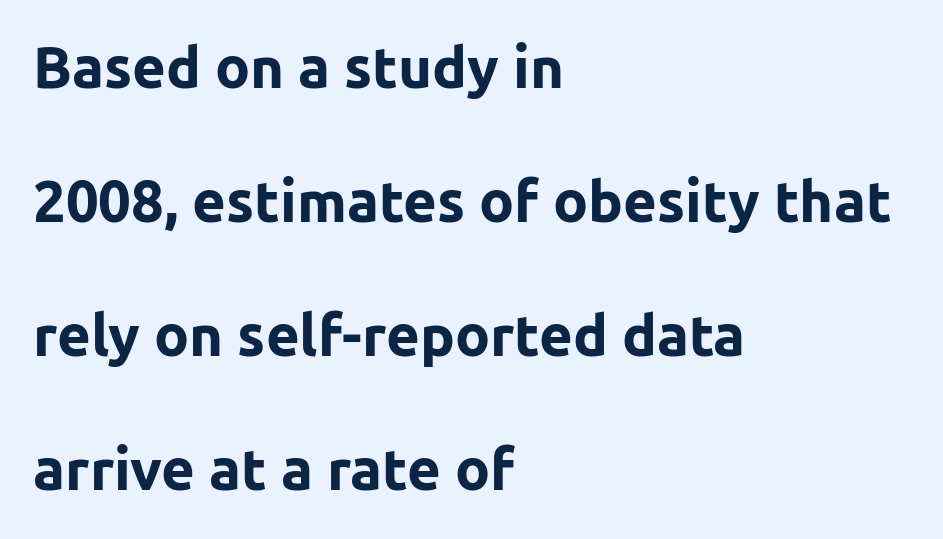
The space beneath each line is pristine and unruled. Think of a printed novel: that variable character pitch is what you see here. Set as a true bold cut, around the 700 mark. The type sits square on the baseline with zero lean.
